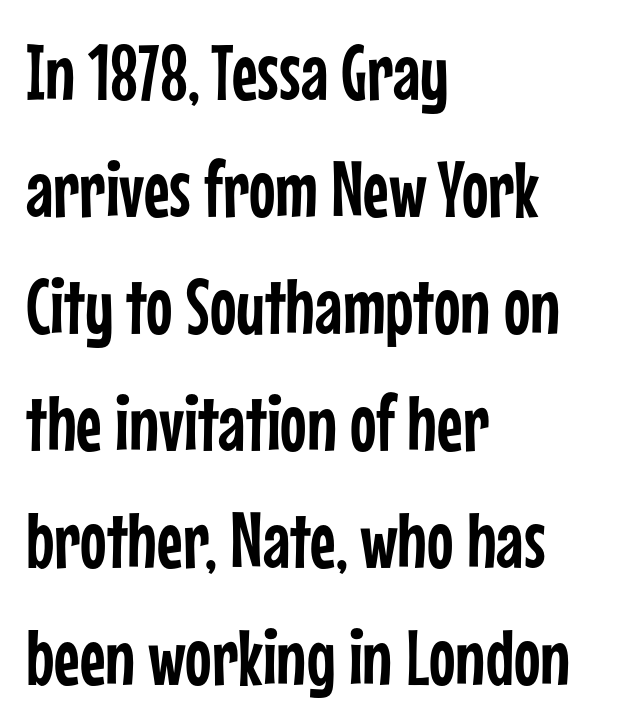
The paragraph shown leans on its left margin. What's the leading like? Ordinary, nothing unusual. The glyphs in this specimen are sans serif. The face used here is rendered with its standard letterfit. Has an underline been added? It has not. Ordinary non-slanted type is in use.
